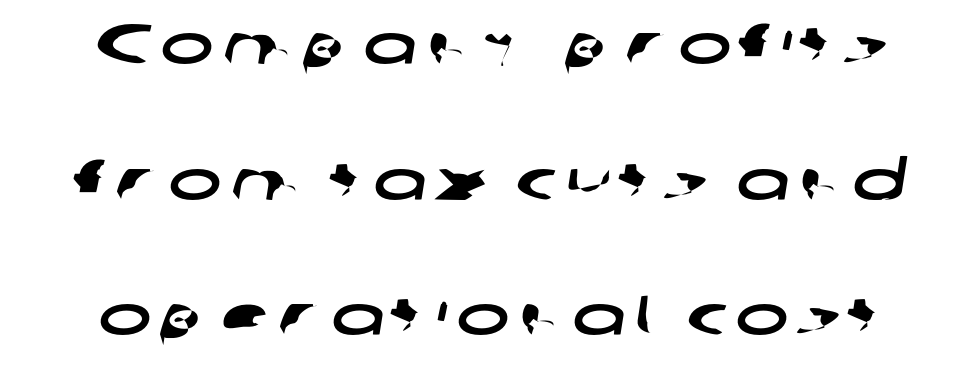
The image shows 56 px wide sans-serif type; set centered, loose line spacing (2.42x), not underlined; low stroke contrast and a medium x-height.
